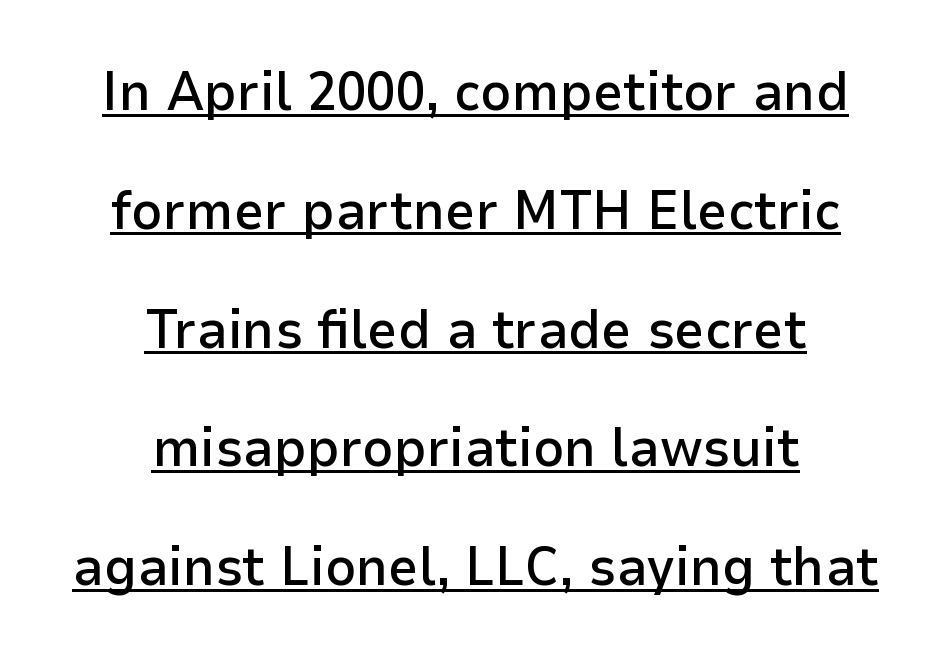
The image shows 54 px semibold sans-serif type, upright; set centered, loose line spacing (2.2x), normal letter spacing, underlined; low stroke contrast and a medium x-height.
